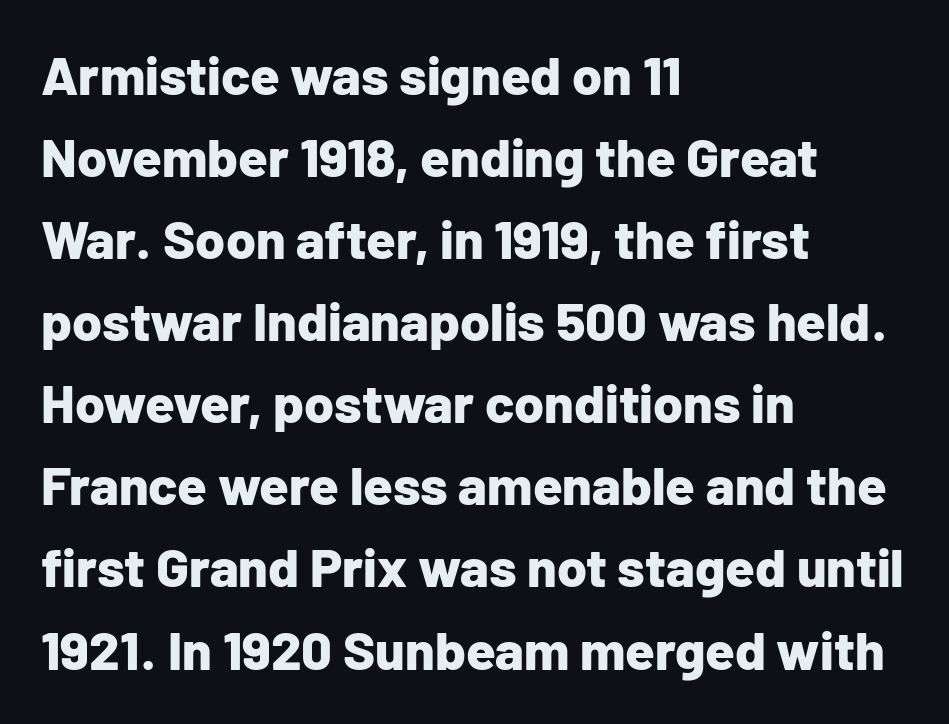
Q: Is the text bold? A: Yes.
Q: Is the text italic (slanted)? A: No, it is upright.
Q: Is the typeface a serif or a sans-serif typeface? A: Sans-serif.
Q: Is the text underlined? A: No.
Q: How is the paragraph aligned? A: Left-aligned.
Q: Is the spacing between letters normal or unusually wide? A: Normal.
Q: Is the spacing between lines tight, normal or loose? A: Normal.
Q: Width (condensed, normal, or wide)? A: Normal.
Q: Stroke contrast? A: Low.
Q: x-height? A: Medium.
Q: Monospaced? A: No.
